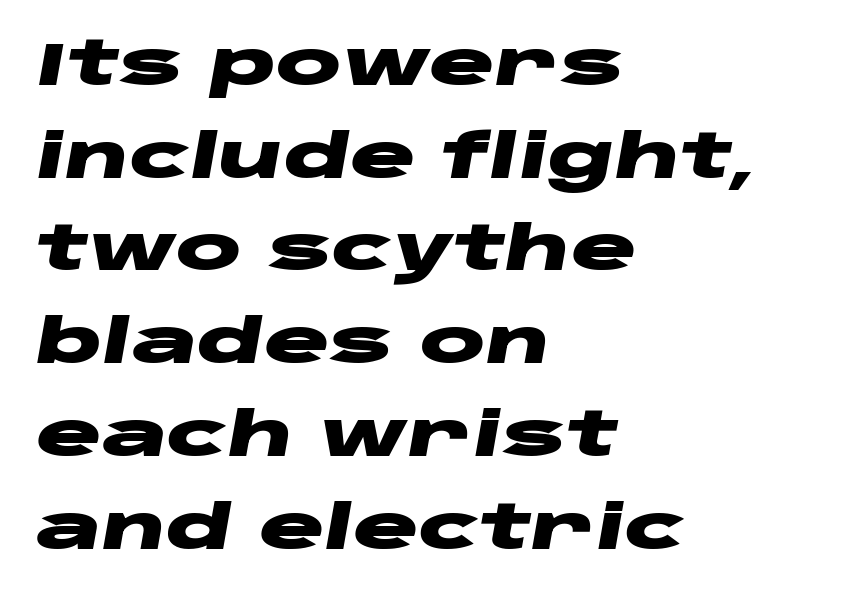
Glyph-to-glyph distance matches everyday printed text. The face used here has the dense, thick strokes of a bold. You could not count columns in this text — the font is proportionally spaced. The strip under each line holds only bare page. The rendering applies a slant to the glyphs. Line spacing here is normal.
